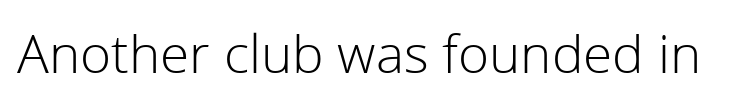
Q: Is the text bold? A: No.
Q: Is the text italic (slanted)? A: No, it is upright.
Q: Is the typeface a serif or a sans-serif typeface? A: Sans-serif.
Q: Is the text underlined? A: No.
Q: Is the spacing between letters normal or unusually wide? A: Normal.
Q: Width (condensed, normal, or wide)? A: Normal.
Q: Stroke contrast? A: Low.
Q: x-height? A: Medium.
Q: Monospaced? A: No.
